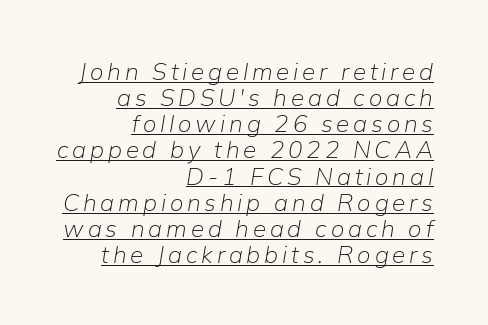
{"italic": "yes", "lean": "right", "slant_degrees": 9, "bold": "no", "underline": "yes", "align": "right", "line_spacing": "tight", "line_spacing_ratio": 1.09, "glyph_px": 24}
